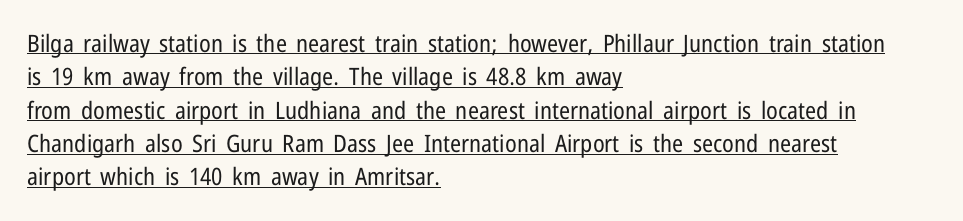
Emphasis is given by a line drawn under the lettering. The text block is weighted toward the left margin, trailing off unevenly rightward. These lines sit exactly where default settings would place them. This is roman type, the default non-slanted kind.
